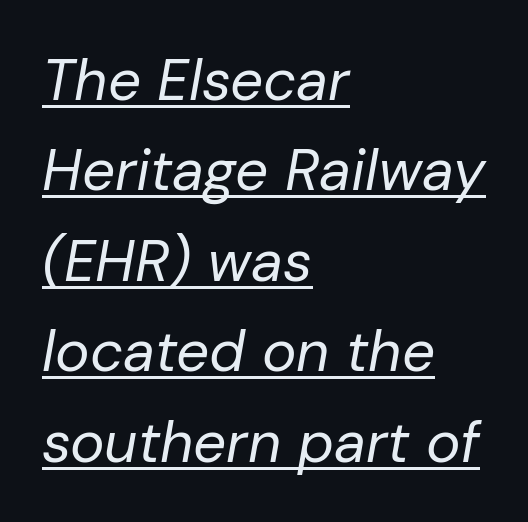
The lettering is marked with a stroke running underneath it. Each word holds together tightly as a unit, with standard inter-letter gaps. Is the type slanted? Yes — the strokes lean at a clear angle. The letters advance in unequal steps, a hallmark of proportional type. Interline gaps are of average width in this sample. The strokes carry an ordinary text weight at most.
